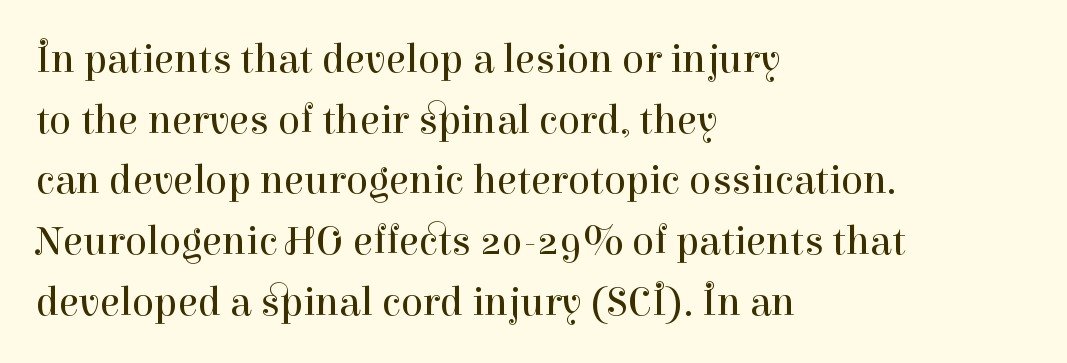
The image shows 41 px regular-weight serif type, upright; set left-aligned, normal line spacing (1.48x), normal letter spacing, not underlined; high stroke contrast and a medium x-height.
